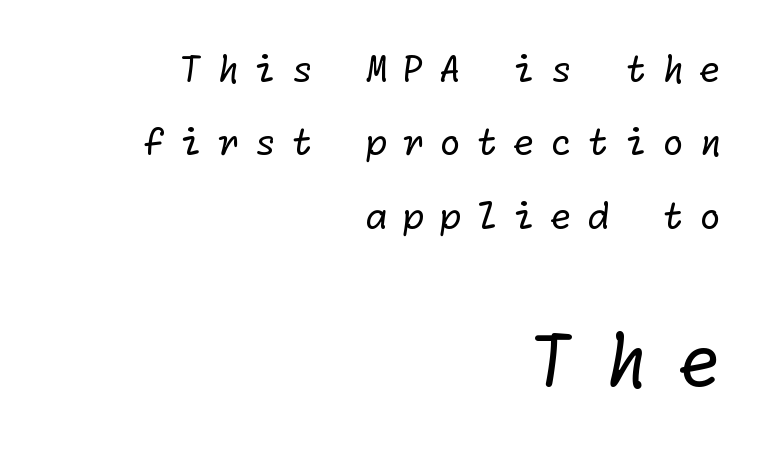
Q: Is the text bold? A: No.
Q: Is the typeface a serif or a sans-serif typeface? A: Sans-serif.
Q: Is the text underlined? A: No.
Q: How is the paragraph aligned? A: Right-aligned.
Q: Is the spacing between letters normal or unusually wide? A: Unusually wide.
Q: Is the spacing between lines tight, normal or loose? A: Loose.
Q: Which block of text is set in a larger size, the first (top) or the second (bottom)? A: The second (bottom) one.
Q: Width (condensed, normal, or wide)? A: Normal.
Q: Stroke contrast? A: Low.
Q: x-height? A: Medium.
